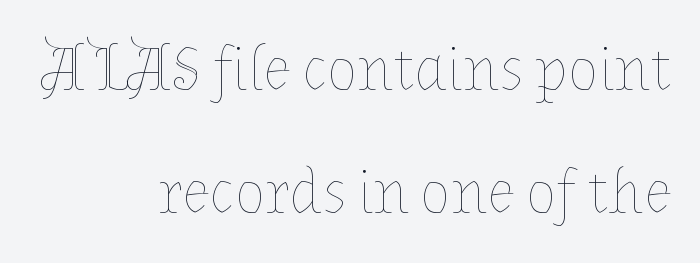
Varying glyph widths throughout — classic text-font behaviour. Unlike italic type, these characters show no tilt at all. Is this a heavy cut? Hardly; it is regular or lighter. Nothing unusual about the tracking: characters are spaced as the font intends.
